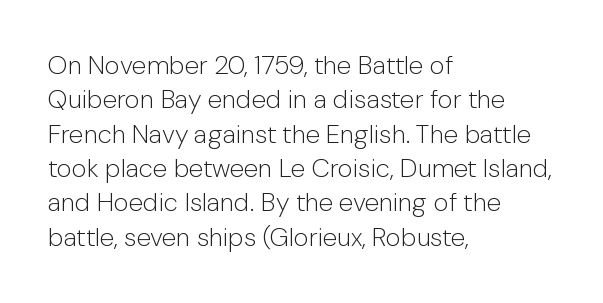
Q: Is the text bold? A: No.
Q: Is the text italic (slanted)? A: No, it is upright.
Q: Is the text underlined? A: No.
Q: How is the paragraph aligned? A: Left-aligned.
Q: Is the spacing between letters normal or unusually wide? A: Normal.
Q: Is the spacing between lines tight, normal or loose? A: Normal.
